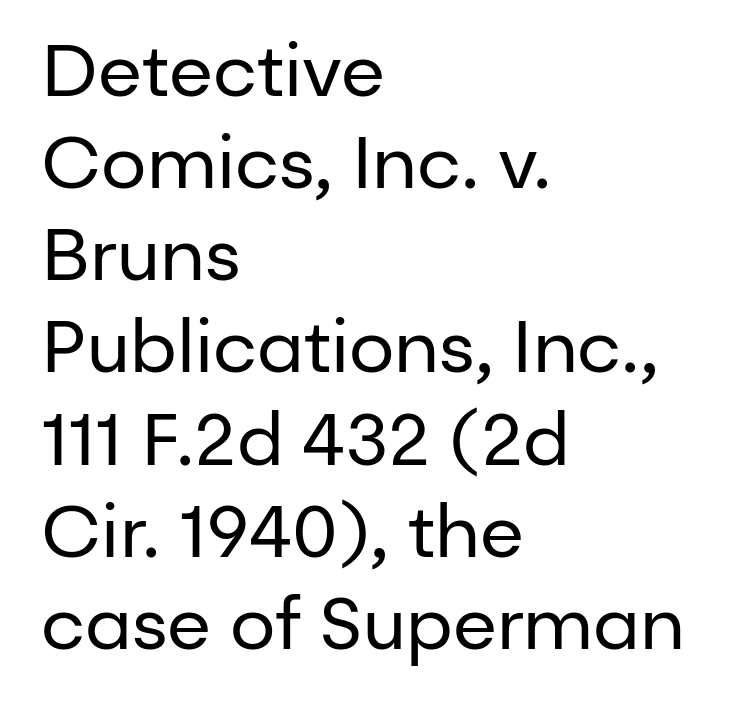
Q: Is the text bold? A: No.
Q: Is the text italic (slanted)? A: No, it is upright.
Q: Is the typeface a serif or a sans-serif typeface? A: Sans-serif.
Q: Is the text underlined? A: No.
Q: How is the paragraph aligned? A: Left-aligned.
Q: Is the spacing between letters normal or unusually wide? A: Normal.
Q: Is the spacing between lines tight, normal or loose? A: Normal.
Q: Width (condensed, normal, or wide)? A: Normal.
Q: Stroke contrast? A: Low.
Q: x-height? A: Medium.
Q: Monospaced? A: No.
